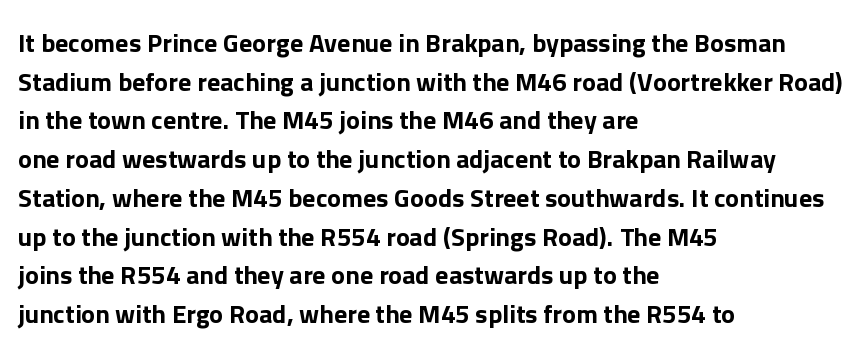
Q: Is the text italic (slanted)? A: No, it is upright.
Q: Is the text underlined? A: No.
Q: How is the paragraph aligned? A: Left-aligned.
Q: Is the spacing between letters normal or unusually wide? A: Normal.
Q: Is the spacing between lines tight, normal or loose? A: Normal.
